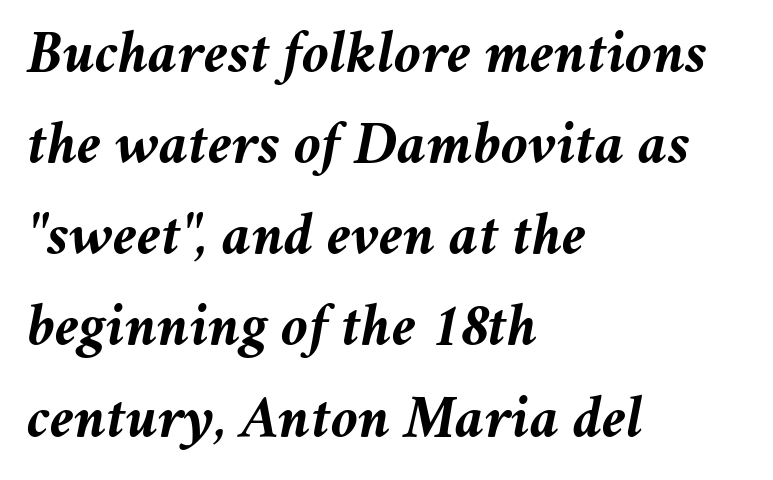
Q: Is the text bold? A: Yes.
Q: Is the text italic (slanted)? A: Yes, it leans right by about 11 degrees.
Q: Is the text underlined? A: No.
Q: How is the paragraph aligned? A: Left-aligned.
Q: Is the spacing between letters normal or unusually wide? A: Normal.
Q: Is the spacing between lines tight, normal or loose? A: Normal.
Q: Width (condensed, normal, or wide)? A: Normal.
Q: Stroke contrast? A: Medium.
Q: x-height? A: Medium.
Q: Monospaced? A: No.
